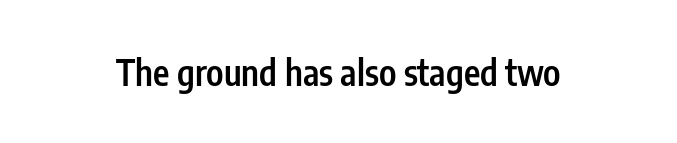
Each letter's strokes conclude bluntly, with no projecting serifs. The axis of the letterforms is exactly vertical. How are the letters spaced? Ordinarily, with no added tracking. Spacing verdict: proportional, widths tailored to each character. Typesetter's note: demi weight, one step under bold. The zone under the glyphs is completely vacant.
